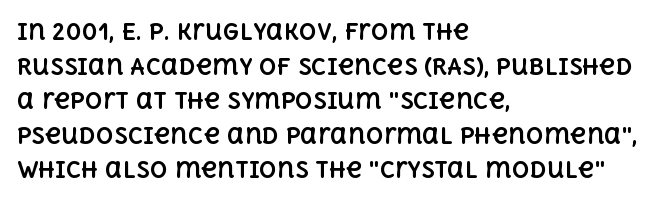
Q: Is the text bold? A: Yes.
Q: Is the text italic (slanted)? A: No, it is upright.
Q: Is the text underlined? A: No.
Q: How is the paragraph aligned? A: Left-aligned.
Q: Is the spacing between letters normal or unusually wide? A: Normal.
Q: Is the spacing between lines tight, normal or loose? A: Normal.
